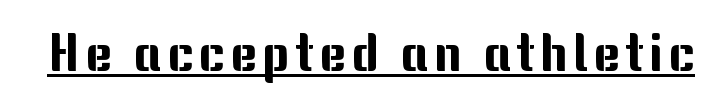
Q: Is the text italic (slanted)? A: No, it is upright.
Q: Is the typeface a serif or a sans-serif typeface? A: Sans-serif.
Q: Is the text underlined? A: Yes.
Q: Width (condensed, normal, or wide)? A: Normal.
Q: Stroke contrast? A: Medium.
Q: x-height? A: Medium.
Q: Monospaced? A: No.
